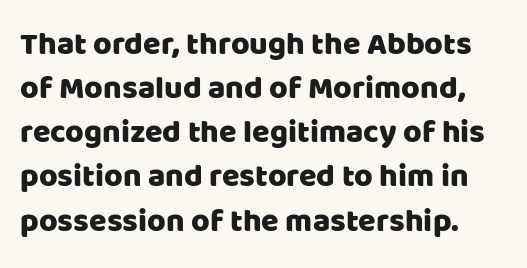
Interline gaps are of average width in this sample. Has an underline been added? It has not. The type family on display is of the sans-serif kind. The lettering holds an erect, upright posture throughout. This sample uses plain, unmodified letter spacing.
